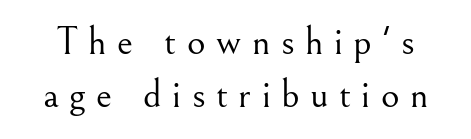
The image shows 40 px light serif type, upright; set normal line spacing (1.33x), unusually wide letter spacing (+0.26 em), not underlined; medium stroke contrast and a small x-height.
